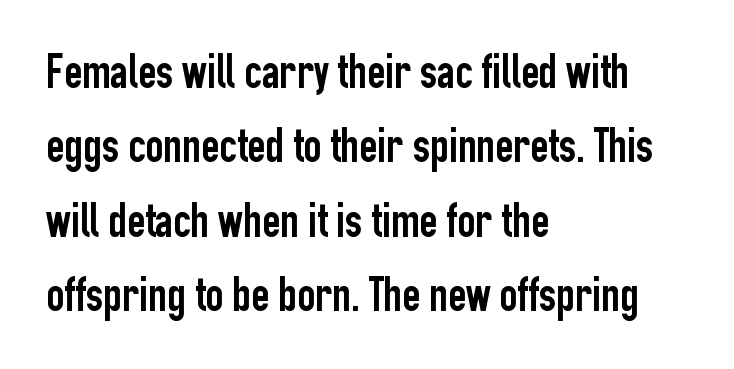
The image shows 49 px condensed sans-serif type, upright; set left-aligned, normal line spacing (1.52x), normal letter spacing, not underlined; low stroke contrast and a medium x-height.
